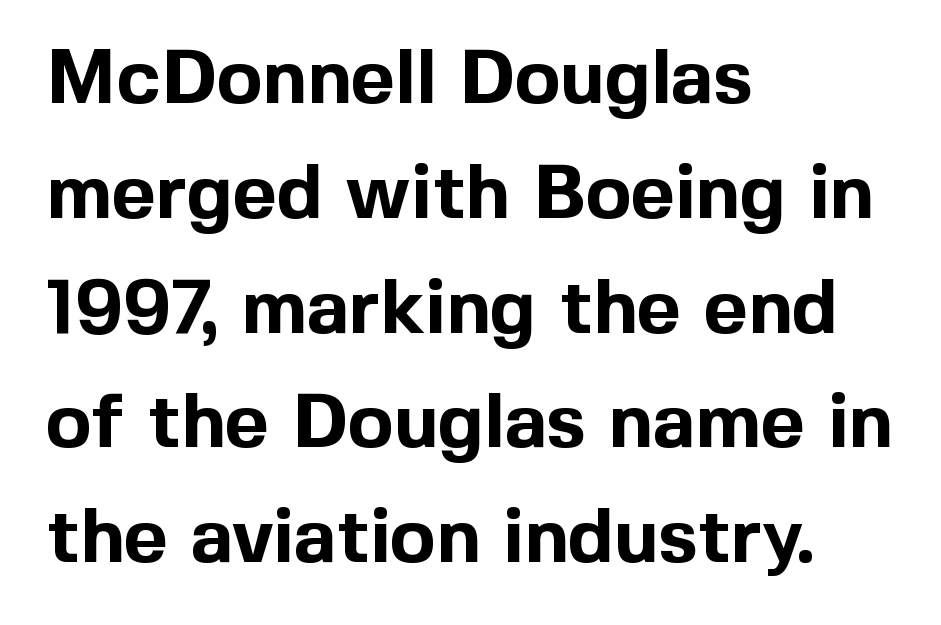
{"serif": "no", "italic": "no", "bold": "yes", "weight": "bold", "width": "normal", "x_height": "medium", "monospaced": "no", "underline": "no", "align": "left", "line_spacing": "normal", "line_spacing_ratio": 1.51, "letter_spacing": "normal", "letter_spacing_em": 0.0, "glyph_px": 76}
